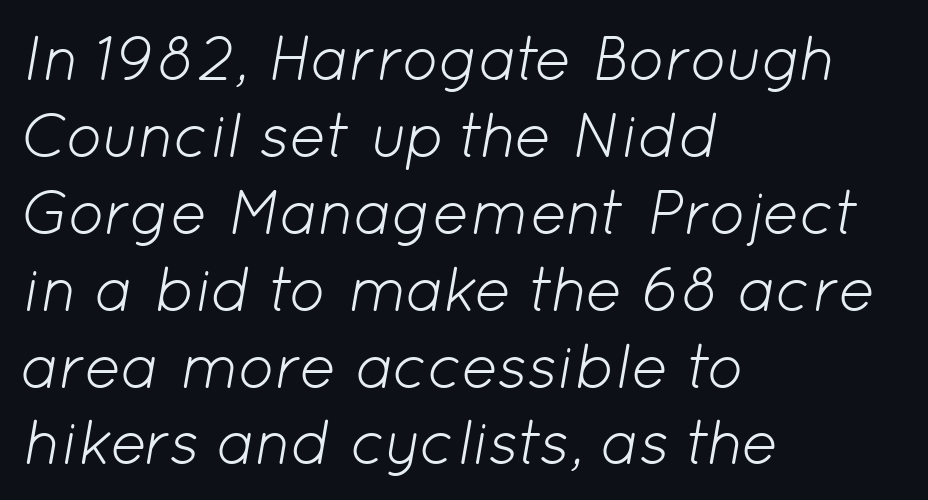
{"italic": "yes", "lean": "right", "slant_degrees": 12, "bold": "no", "weight": "light", "width": "normal", "stroke_contrast": "low", "x_height": "medium", "monospaced": "no", "underline": "no", "align": "left", "line_spacing_ratio": 1.24, "letter_spacing": "normal", "letter_spacing_em": 0.0, "glyph_px": 62}
